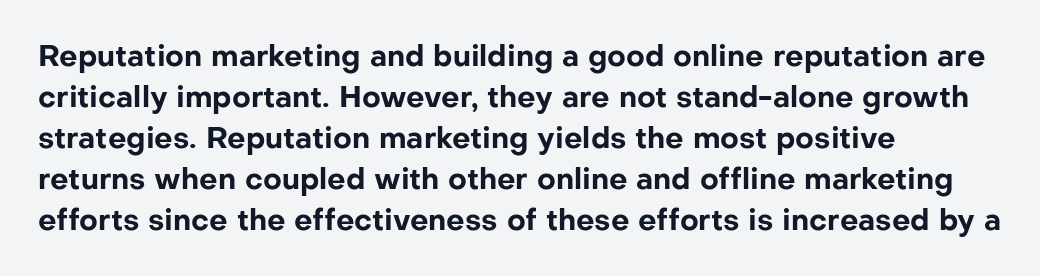
The image shows 29 px bold sans-serif type, upright; set left-aligned, normal line spacing (1.41x), normal letter spacing, not underlined; low stroke contrast and a medium x-height.
